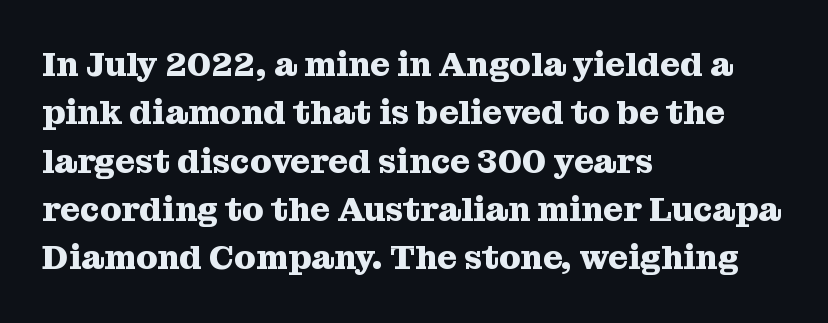
Q: Is the text bold? A: Yes.
Q: Is the text italic (slanted)? A: No, it is upright.
Q: Is the typeface a serif or a sans-serif typeface? A: Serif.
Q: Is the text underlined? A: No.
Q: How is the paragraph aligned? A: Left-aligned.
Q: Is the spacing between letters normal or unusually wide? A: Normal.
Q: Is the spacing between lines tight, normal or loose? A: Normal.
Q: Width (condensed, normal, or wide)? A: Normal.
Q: Stroke contrast? A: Medium.
Q: x-height? A: Medium.
Q: Monospaced? A: No.
